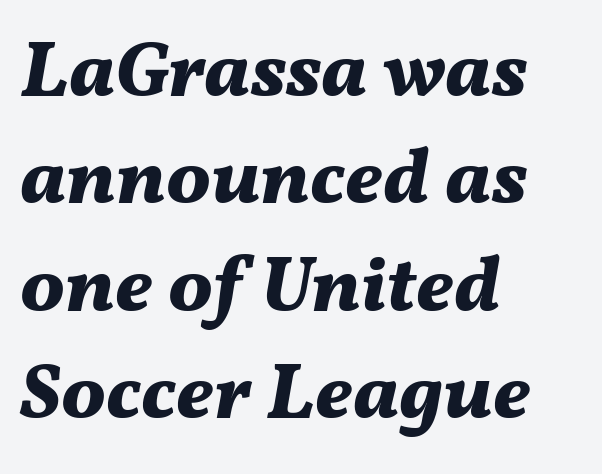
The image shows 79 px bold type, italic (leaning right); set left-aligned, normal line spacing (1.36x), normal letter spacing, not underlined; medium stroke contrast and a medium x-height.
